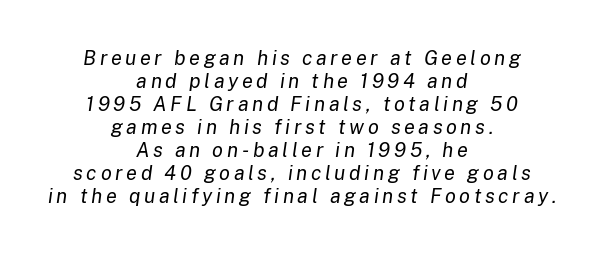
Q: Is the text bold? A: No.
Q: Is the text italic (slanted)? A: Yes, it leans right by about 8 degrees.
Q: Is the text underlined? A: No.
Q: How is the paragraph aligned? A: Centered.
Q: Is the spacing between lines tight, normal or loose? A: Tight.
